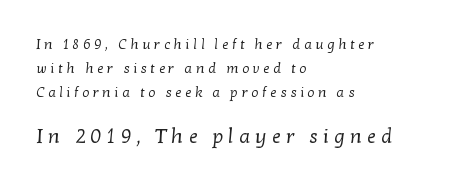
Q: Is the text bold? A: No.
Q: Is the text underlined? A: No.
Q: How is the paragraph aligned? A: Left-aligned.
Q: Is the spacing between letters normal or unusually wide? A: Unusually wide.
Q: Which block of text is set in a larger size, the first (top) or the second (bottom)? A: The second (bottom) one.
